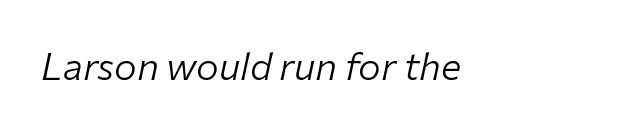
Q: Is the text bold? A: No.
Q: Is the text italic (slanted)? A: Yes, it leans right by about 12 degrees.
Q: Is the text underlined? A: No.
Q: Is the spacing between letters normal or unusually wide? A: Normal.
Q: Width (condensed, normal, or wide)? A: Normal.
Q: Stroke contrast? A: Low.
Q: x-height? A: Medium.
Q: Monospaced? A: No.
